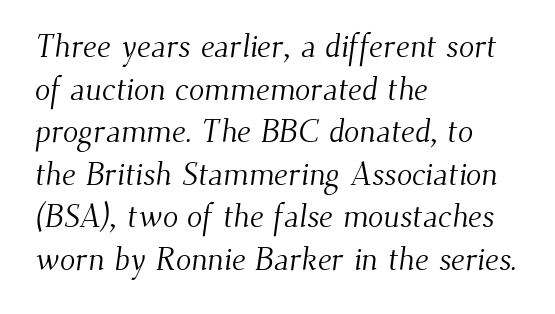
The image shows 32 px light serif type; set left-aligned, normal line spacing (1.33x), normal letter spacing, not underlined; medium stroke contrast and a small x-height.
